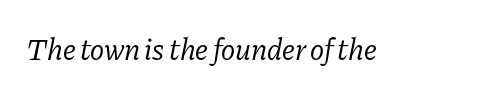
{"serif": "yes", "italic": "yes", "lean": "right", "slant_degrees": 11, "bold": "no", "weight": "regular", "width": "normal", "stroke_contrast": "low", "x_height": "medium", "monospaced": "no", "underline": "no", "letter_spacing": "normal", "letter_spacing_em": 0.0, "glyph_px": 30}
